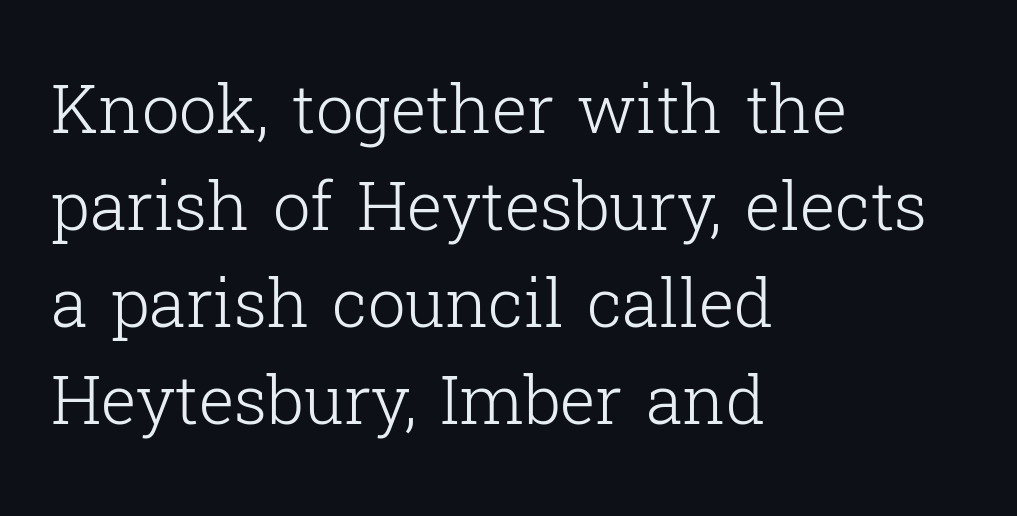
Q: Is the text bold? A: No.
Q: Is the text italic (slanted)? A: No, it is upright.
Q: Is the typeface a serif or a sans-serif typeface? A: Serif.
Q: Is the text underlined? A: No.
Q: How is the paragraph aligned? A: Left-aligned.
Q: Is the spacing between letters normal or unusually wide? A: Normal.
Q: Is the spacing between lines tight, normal or loose? A: Normal.
Q: Width (condensed, normal, or wide)? A: Normal.
Q: Stroke contrast? A: Low.
Q: x-height? A: Medium.
Q: Monospaced? A: No.
